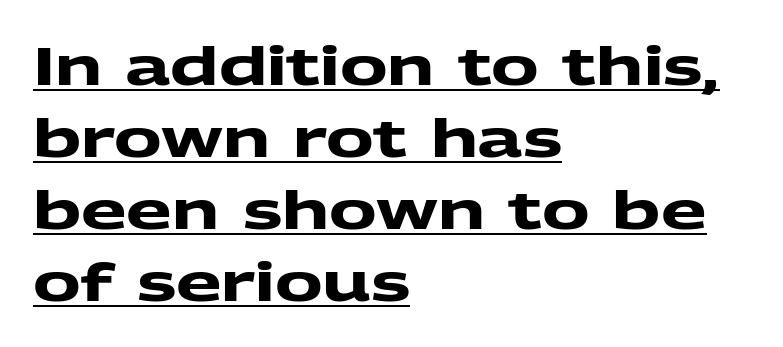
Q: Is the text bold? A: Yes.
Q: Is the typeface a serif or a sans-serif typeface? A: Sans-serif.
Q: Is the text underlined? A: Yes.
Q: How is the paragraph aligned? A: Left-aligned.
Q: Is the spacing between letters normal or unusually wide? A: Normal.
Q: Is the spacing between lines tight, normal or loose? A: Normal.
Q: Width (condensed, normal, or wide)? A: Wide.
Q: Stroke contrast? A: Medium.
Q: x-height? A: Medium.
Q: Monospaced? A: No.
